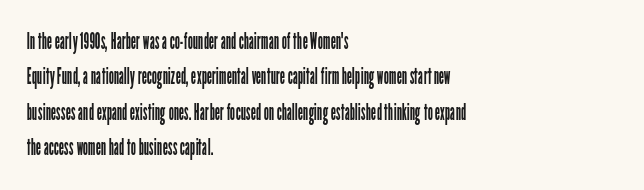
The face looks like a standard text weight, possibly lighter. Vertical strokes here are truly vertical. These lines keep a tight, regular rhythm from letter to letter. Leading matches the norm, producing a regular column. Left-aligned paragraph, ragged on the right. The space directly below the letters is spotless.
